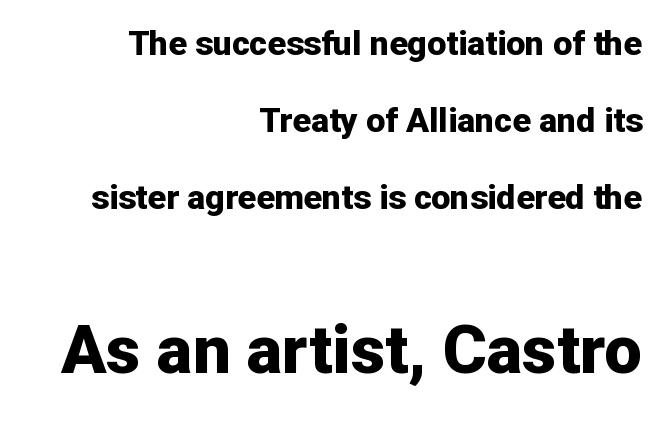
The image shows 67 px bold sans-serif type, upright; set right-aligned, loose line spacing (2.26x), normal letter spacing, not underlined; the second (bottom) block is 1.97x larger; low stroke contrast and a medium x-height.
